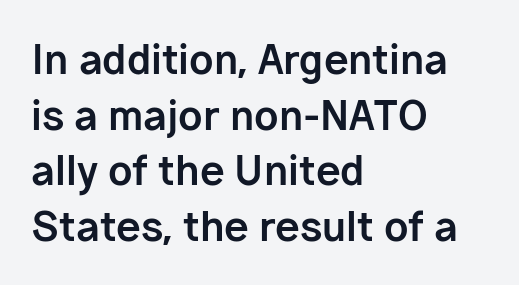
The passage shown is typed in a proportional face where columns would drift. Vertical spacing — default. This sample is left-justified, so line endings fall wherever the words run out. Students, this is bold: see how much ink each stroke carries. A sans-serif font was chosen for this passage.
